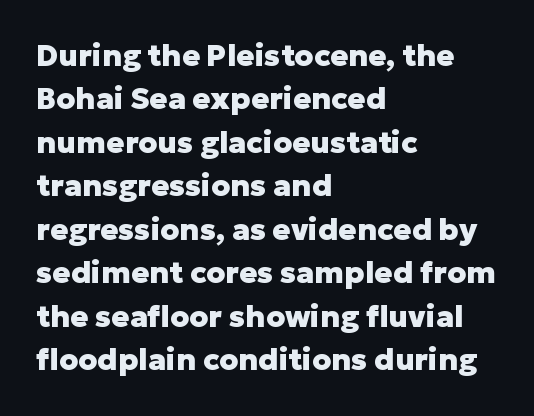
Q: Is the text bold? A: Yes.
Q: Is the text italic (slanted)? A: No, it is upright.
Q: Is the typeface a serif or a sans-serif typeface? A: Sans-serif.
Q: Is the text underlined? A: No.
Q: How is the paragraph aligned? A: Left-aligned.
Q: Is the spacing between letters normal or unusually wide? A: Normal.
Q: Is the spacing between lines tight, normal or loose? A: Normal.
Q: Width (condensed, normal, or wide)? A: Normal.
Q: Stroke contrast? A: Low.
Q: x-height? A: Medium.
Q: Monospaced? A: No.
